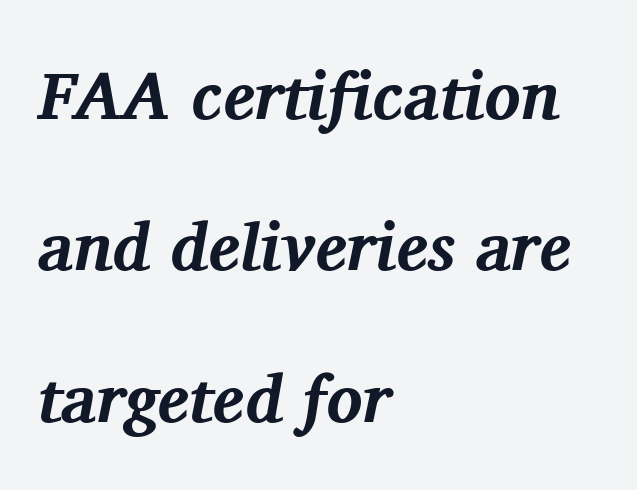
{"serif": "yes", "italic": "yes", "lean": "right", "slant_degrees": 11, "bold": "yes", "weight": "bold", "width": "normal", "stroke_contrast": "medium", "x_height": "medium", "monospaced": "no", "underline": "no", "align": "left", "line_spacing": "loose", "line_spacing_ratio": 2.26, "letter_spacing": "normal", "letter_spacing_em": 0.0, "glyph_px": 67}
